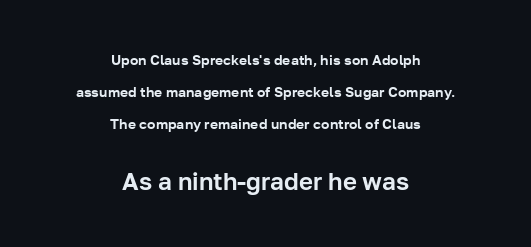
The image shows 24 px text type, upright; set centered, loose line spacing (2.28x), normal letter spacing, not underlined; the second (bottom) block is 1.71x larger.
